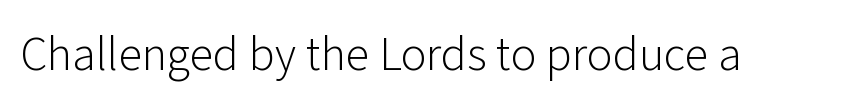
{"serif": "no", "italic": "no", "bold": "no", "weight": "light", "width": "normal", "stroke_contrast": "low", "x_height": "medium", "monospaced": "no", "underline": "no", "letter_spacing": "normal", "letter_spacing_em": 0.0, "glyph_px": 48}
